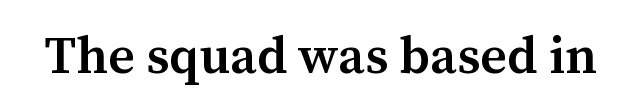
The image shows 52 px semibold serif type, upright; set normal letter spacing, not underlined; medium stroke contrast and a medium x-height.
